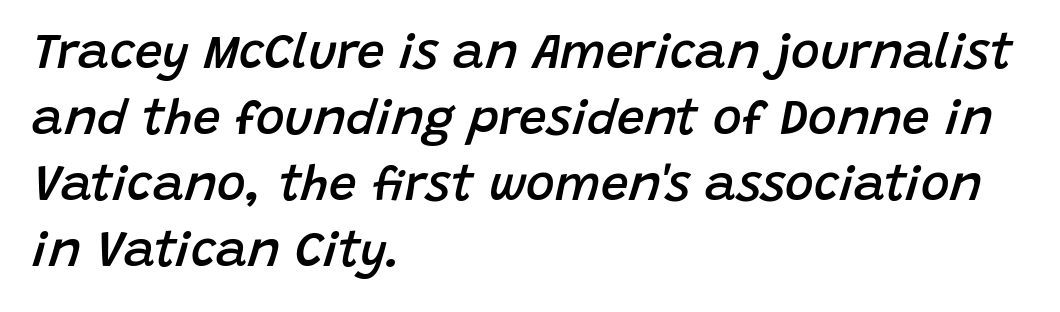
{"italic": "yes", "lean": "right", "slant_degrees": 15, "bold": "semi", "weight": "semibold", "width": "normal", "stroke_contrast": "low", "x_height": "large", "monospaced": "no", "underline": "no", "align": "left", "line_spacing": "normal", "line_spacing_ratio": 1.35, "letter_spacing": "normal", "letter_spacing_em": 0.0, "glyph_px": 49}
